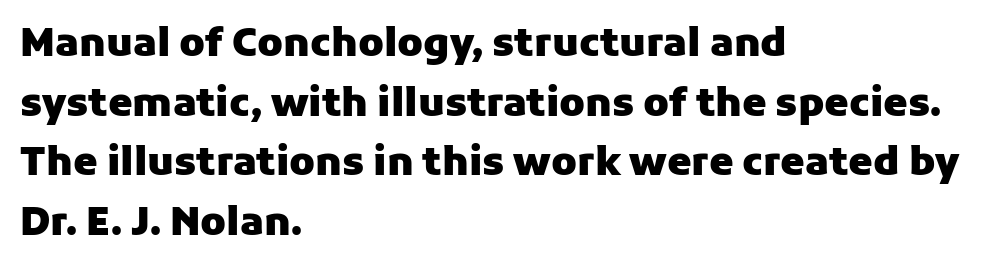
{"serif": "no", "italic": "no", "bold": "yes", "weight": "heavy", "width": "normal", "stroke_contrast": "low", "x_height": "medium", "monospaced": "no", "underline": "no", "align": "left", "line_spacing": "normal", "line_spacing_ratio": 1.53, "letter_spacing": "normal", "letter_spacing_em": 0.0, "glyph_px": 39}
